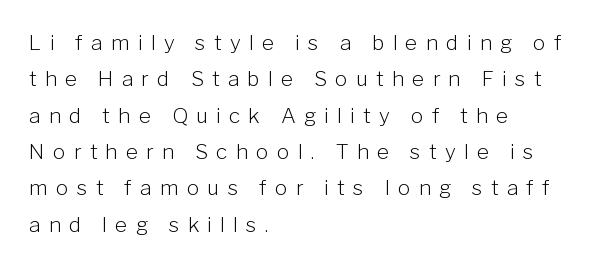
The type sits square on the baseline with zero lean. Left-aligned paragraph, ragged on the right. Nobody drew a line under any word here. Someone cranked the tracking dial way up on this one. The letters look calm and open, with moderate or lighter stems.
